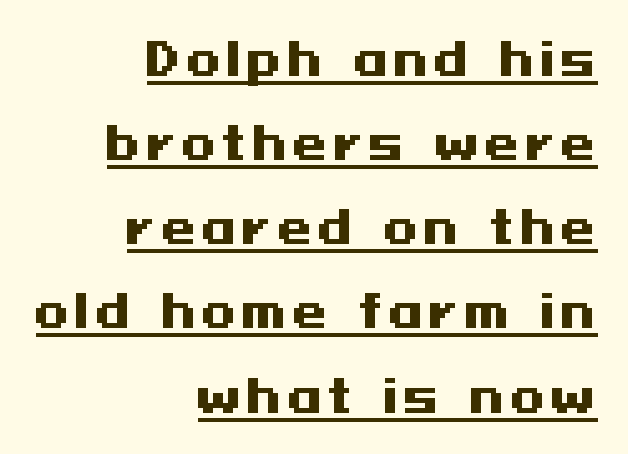
If you drew a ruler down the right edge, every line would touch it. Stroke terminals: plain, sans-serif. How heavy is the stroke? Heavy — this is a bold. Beneath each row of characters lies a ruled line.
